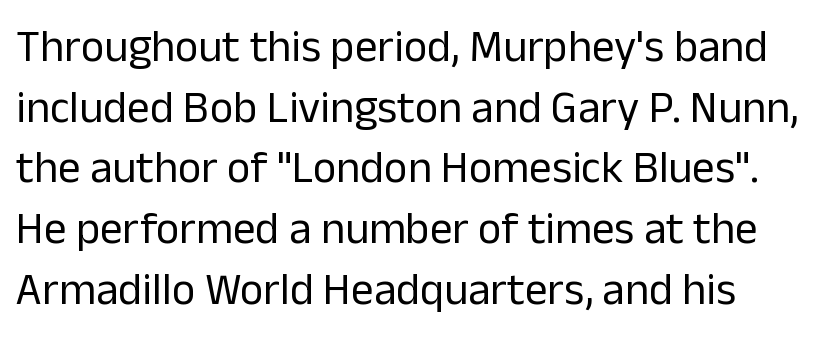
The image shows 45 px regular-weight sans-serif type, upright; set normal line spacing (1.35x), normal letter spacing, not underlined; low stroke contrast and a medium x-height.
